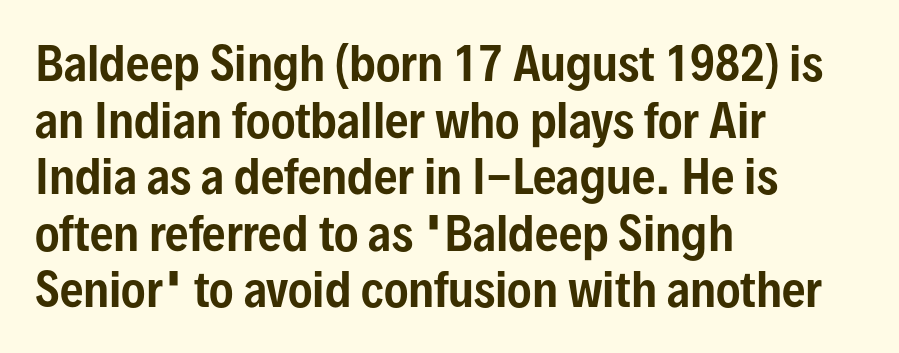
{"serif": "no", "italic": "no", "width": "condensed", "stroke_contrast": "low", "x_height": "medium", "monospaced": "no", "underline": "no", "align": "left", "line_spacing_ratio": 1.23, "letter_spacing": "normal", "letter_spacing_em": 0.0, "glyph_px": 46}
